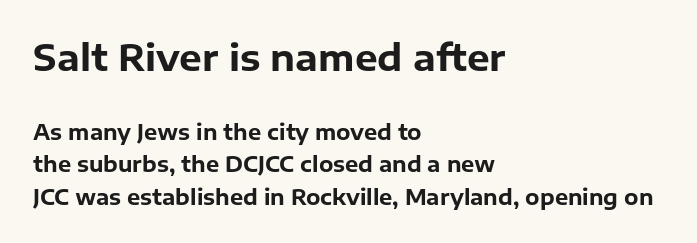
{"serif": "no", "italic": "no", "bold": "yes", "weight": "bold", "width": "normal", "stroke_contrast": "low", "x_height": "medium", "monospaced": "no", "underline": "no", "align": "left", "line_spacing": "normal", "line_spacing_ratio": 1.55, "letter_spacing": "normal", "letter_spacing_em": 0.0, "larger_block": "first", "size_ratio": 1.71, "glyph_px": 36}
